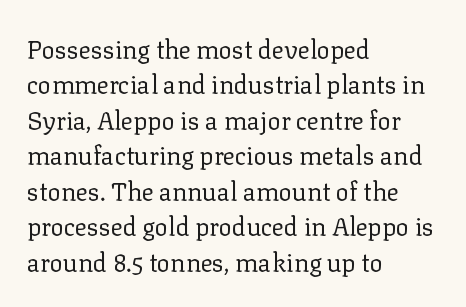
{"italic": "no", "bold": "no", "underline": "no", "align": "left", "line_spacing": "normal", "line_spacing_ratio": 1.42, "letter_spacing": "normal", "letter_spacing_em": 0.0, "glyph_px": 25}
